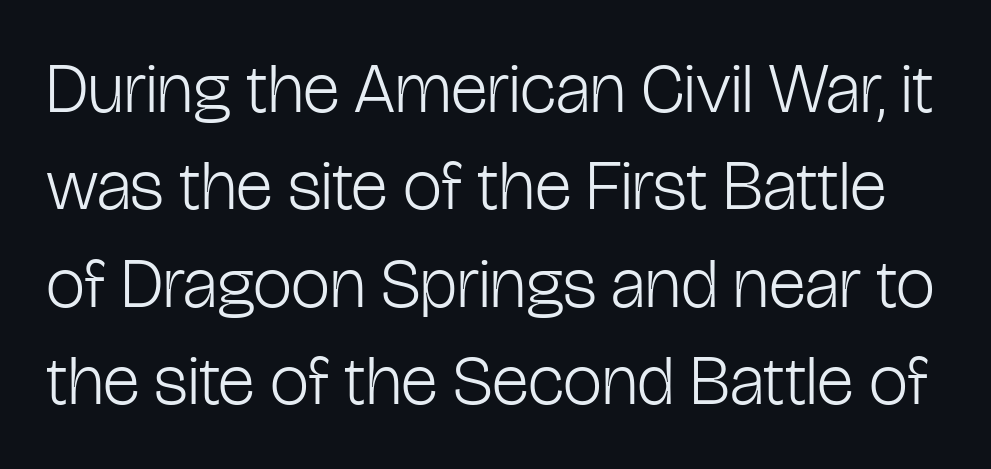
The image shows 70 px light, condensed sans-serif type, upright; set normal line spacing (1.39x), normal letter spacing, not underlined; low stroke contrast and a medium x-height.
